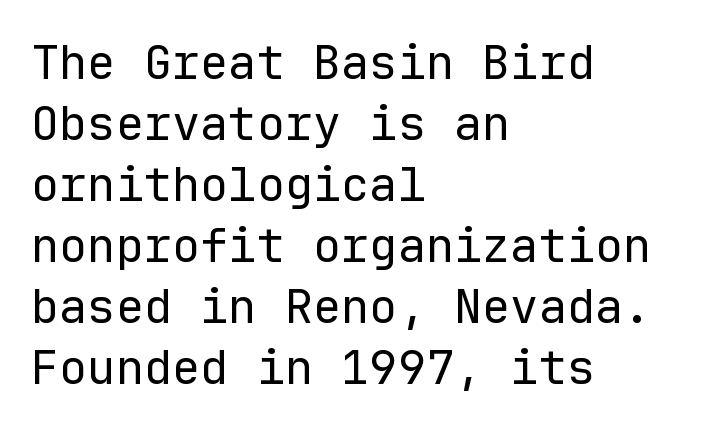
Q: Is the text bold? A: No.
Q: Is the text italic (slanted)? A: No, it is upright.
Q: Is the typeface a serif or a sans-serif typeface? A: Sans-serif.
Q: Is the text underlined? A: No.
Q: How is the paragraph aligned? A: Left-aligned.
Q: Is the spacing between letters normal or unusually wide? A: Normal.
Q: Is the spacing between lines tight, normal or loose? A: Normal.
Q: Width (condensed, normal, or wide)? A: Normal.
Q: Stroke contrast? A: Low.
Q: x-height? A: Medium.
Q: Monospaced? A: Yes.
